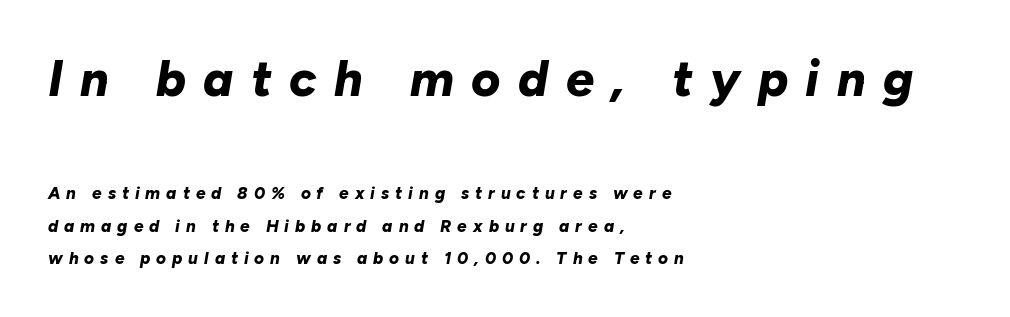
The image shows 50 px bold type, italic (leaning right); set left-aligned, line spacing 1.89x, unusually wide letter spacing (+0.35 em), not underlined; the first (top) block is 2.94x larger; low stroke contrast and a medium x-height.
